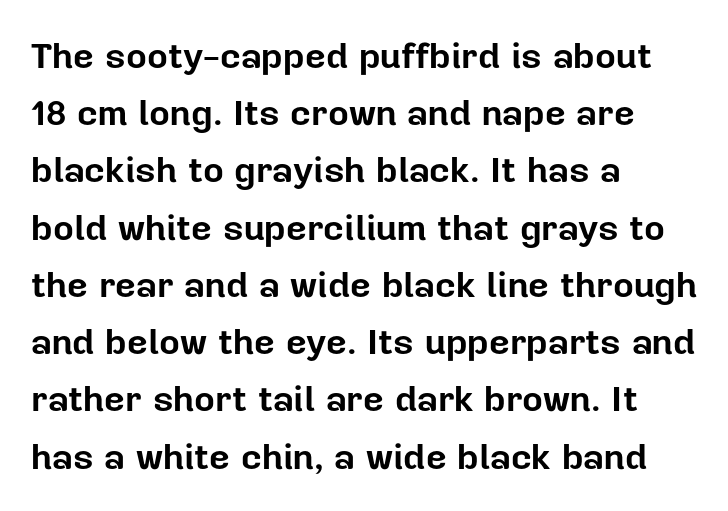
{"serif": "no", "italic": "no", "bold": "yes", "weight": "bold", "width": "normal", "stroke_contrast": "low", "x_height": "medium", "monospaced": "no", "underline": "no", "align": "left", "line_spacing": "normal", "line_spacing_ratio": 1.59, "letter_spacing": "normal", "letter_spacing_em": 0.0, "glyph_px": 36}
